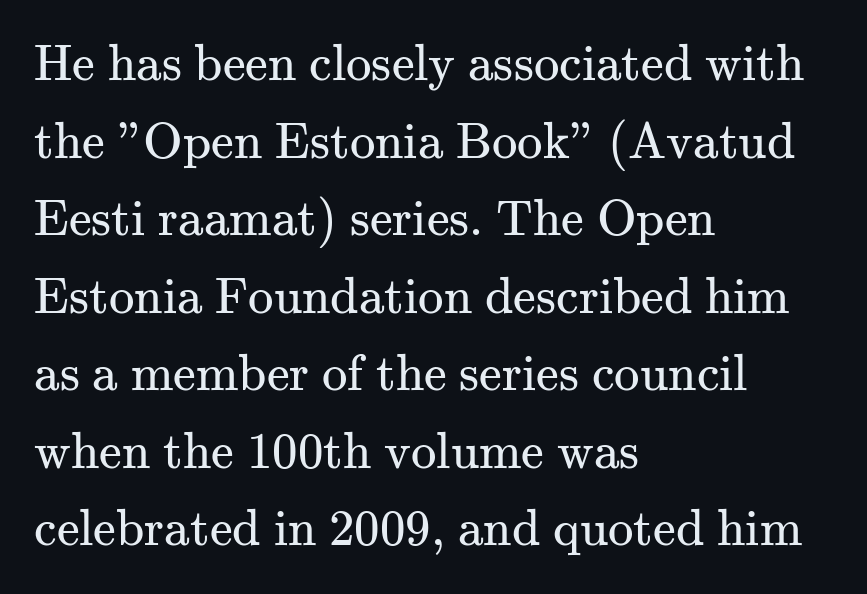
Q: Is the text bold? A: No.
Q: Is the text italic (slanted)? A: No, it is upright.
Q: Is the typeface a serif or a sans-serif typeface? A: Serif.
Q: Is the text underlined? A: No.
Q: How is the paragraph aligned? A: Left-aligned.
Q: Is the spacing between letters normal or unusually wide? A: Normal.
Q: Is the spacing between lines tight, normal or loose? A: Normal.
Q: Width (condensed, normal, or wide)? A: Normal.
Q: Stroke contrast? A: Medium.
Q: x-height? A: Small.
Q: Monospaced? A: No.
